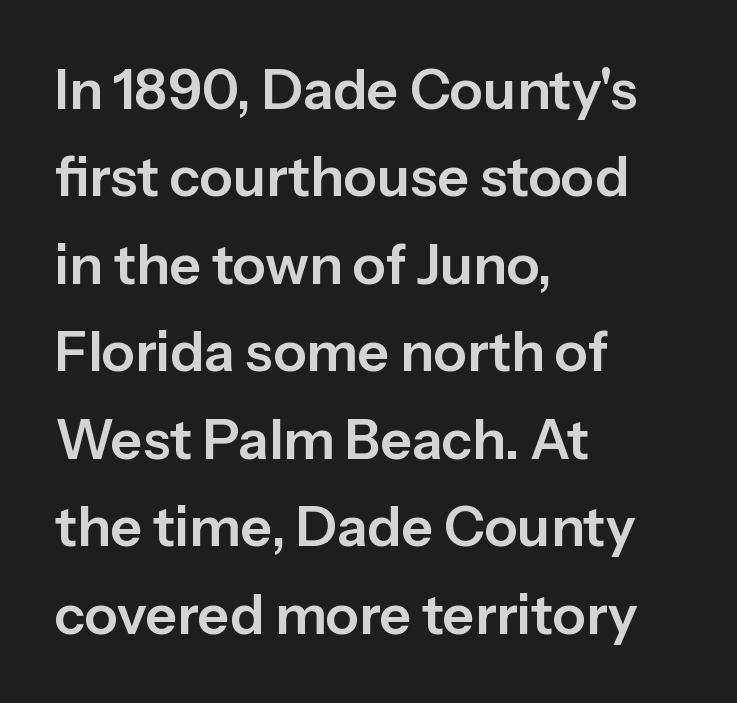
The lettering holds an erect, upright posture throughout. These lines are rendered in a variable-pitch font. The space beneath each line is pristine and unruled. A student would call this left alignment; a typographer would say flush left, rag right. The letters sit at their default tracking, neither squeezed nor spread. These lines are composed in type without serifs.
